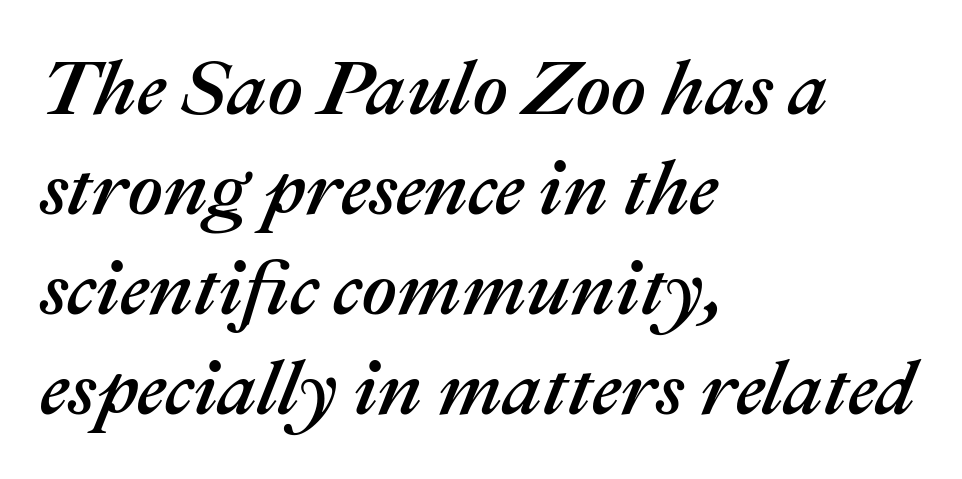
Decoration check: the copy has no underline. Yep, that's italic — everything's leaning. The passage is arranged the way most books set body copy — flush left. The passage shown is typed in a proportional face where columns would drift.
